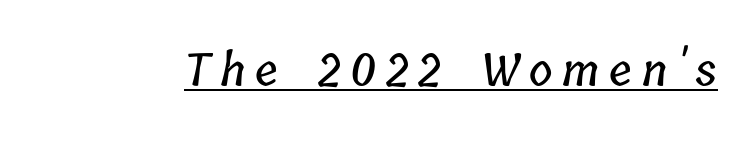
{"width": "condensed", "stroke_contrast": "low", "x_height": "medium", "monospaced": "no", "underline": "yes", "letter_spacing": "wide", "letter_spacing_em": 0.22, "glyph_px": 45}
